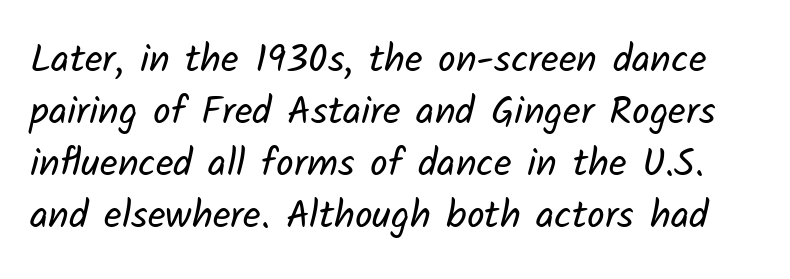
{"serif": "no", "bold": "no", "weight": "regular", "width": "normal", "stroke_contrast": "low", "x_height": "medium", "monospaced": "no", "underline": "no", "line_spacing": "normal", "line_spacing_ratio": 1.33, "letter_spacing": "normal", "letter_spacing_em": 0.0, "glyph_px": 39}
